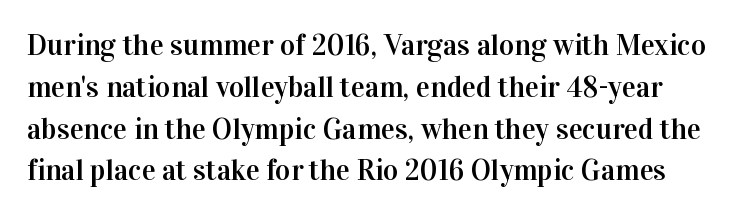
{"serif": "yes", "italic": "no", "width": "normal", "stroke_contrast": "high", "x_height": "medium", "monospaced": "no", "underline": "no", "line_spacing": "normal", "line_spacing_ratio": 1.44, "letter_spacing": "normal", "letter_spacing_em": 0.0, "glyph_px": 29}
